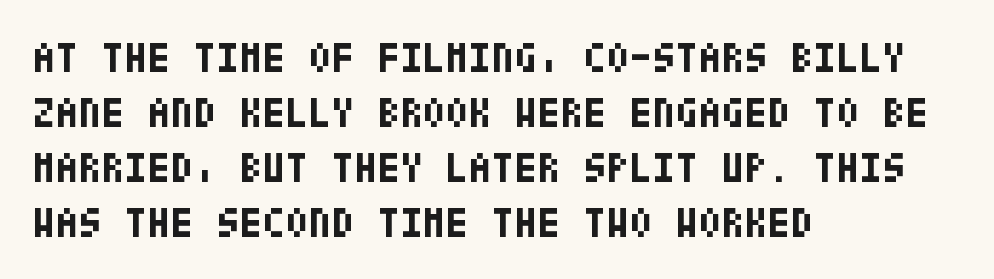
Q: Is the text bold? A: Yes.
Q: Is the text italic (slanted)? A: No, it is upright.
Q: Is the typeface a serif or a sans-serif typeface? A: Sans-serif.
Q: Is the text underlined? A: No.
Q: How is the paragraph aligned? A: Left-aligned.
Q: Is the spacing between letters normal or unusually wide? A: Normal.
Q: Is the spacing between lines tight, normal or loose? A: Normal.
Q: Width (condensed, normal, or wide)? A: Condensed.
Q: Stroke contrast? A: Low.
Q: x-height? A: Large.
